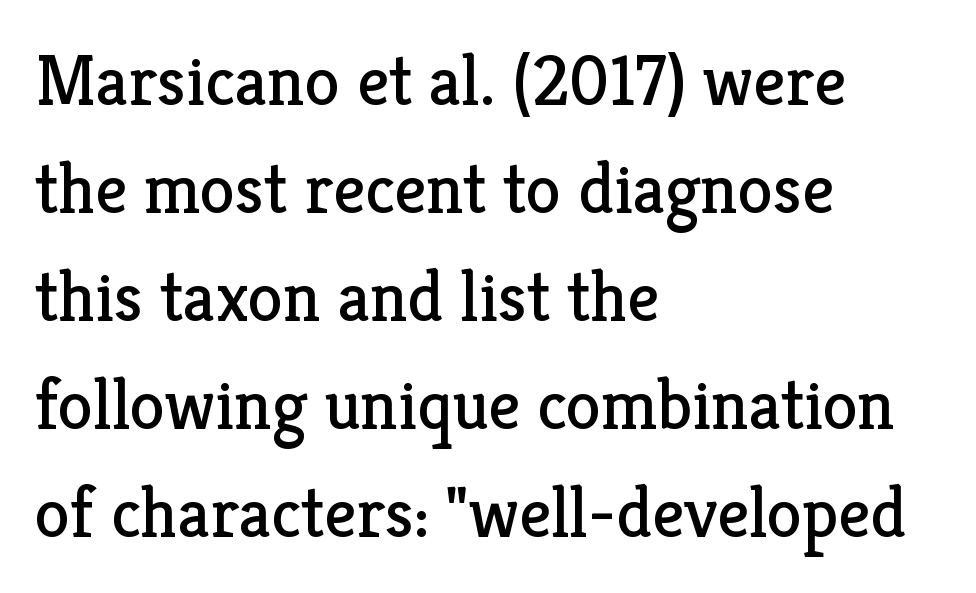
{"serif": "yes", "italic": "no", "bold": "no", "weight": "regular", "width": "normal", "stroke_contrast": "low", "x_height": "medium", "monospaced": "no", "underline": "no", "align": "left", "line_spacing": "normal", "line_spacing_ratio": 1.52, "letter_spacing": "normal", "letter_spacing_em": 0.0, "glyph_px": 71}
